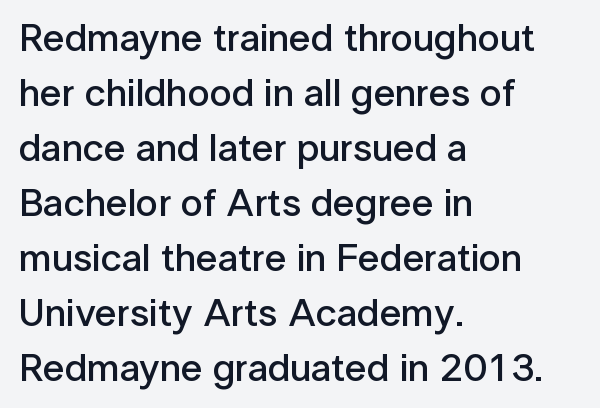
{"serif": "no", "italic": "no", "bold": "semi", "weight": "semibold", "width": "normal", "stroke_contrast": "low", "x_height": "medium", "monospaced": "no", "underline": "no", "align": "left", "line_spacing": "normal", "line_spacing_ratio": 1.41, "letter_spacing": "normal", "letter_spacing_em": 0.0, "glyph_px": 39}
